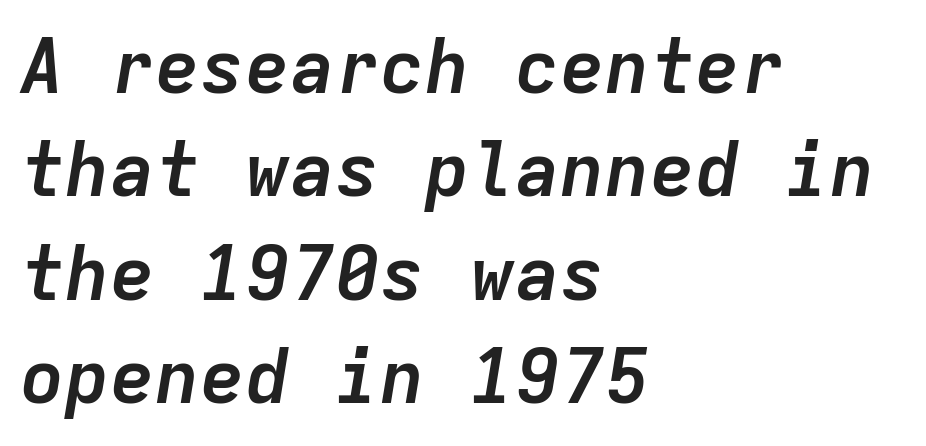
Q: Is the text bold? A: Yes.
Q: Is the text italic (slanted)? A: Yes, it leans right by about 9 degrees.
Q: Is the text underlined? A: No.
Q: How is the paragraph aligned? A: Left-aligned.
Q: Is the spacing between letters normal or unusually wide? A: Normal.
Q: Is the spacing between lines tight, normal or loose? A: Normal.
Q: Width (condensed, normal, or wide)? A: Normal.
Q: Stroke contrast? A: Low.
Q: x-height? A: Medium.
Q: Monospaced? A: Yes.
